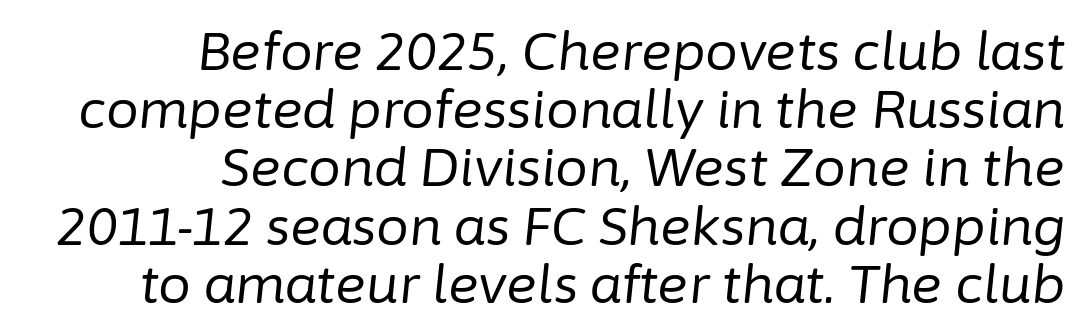
Compared with typical paragraphs, the rows here are closer together. Notice how the stems are inclined rather than vertical — that's the hallmark of italics. Each letter keeps its own natural width here, so spacing adapts to shape. Only glyphs here, with clear space below each row.
